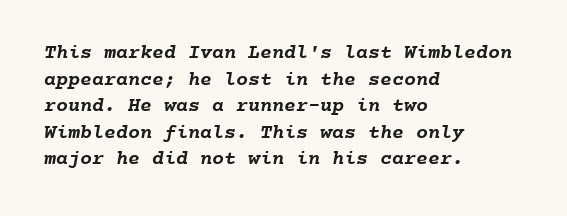
{"bold": "yes", "underline": "no", "align": "left", "line_spacing": "normal", "line_spacing_ratio": 1.33, "letter_spacing": "normal", "letter_spacing_em": 0.0, "glyph_px": 20}
